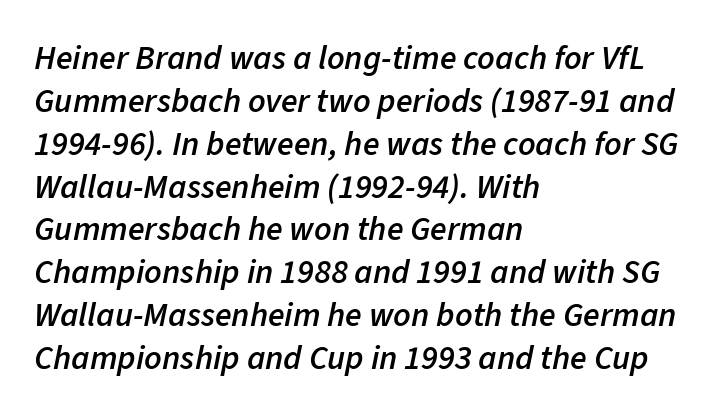
Q: Is the text bold? A: Semi-bold.
Q: Is the text italic (slanted)? A: Yes, it leans right by about 11 degrees.
Q: Is the text underlined? A: No.
Q: How is the paragraph aligned? A: Left-aligned.
Q: Is the spacing between letters normal or unusually wide? A: Normal.
Q: Is the spacing between lines tight, normal or loose? A: Normal.
Q: Width (condensed, normal, or wide)? A: Normal.
Q: Stroke contrast? A: Low.
Q: x-height? A: Medium.
Q: Monospaced? A: No.
